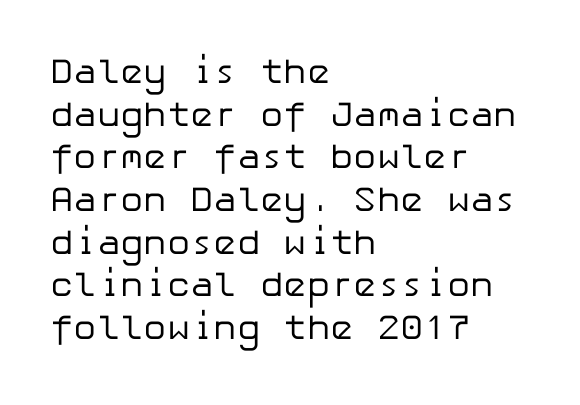
{"serif": "no", "italic": "no", "bold": "no", "weight": "regular", "width": "normal", "stroke_contrast": "low", "x_height": "medium", "underline": "no", "align": "left", "line_spacing_ratio": 1.22, "letter_spacing": "normal", "letter_spacing_em": 0.0, "glyph_px": 35}
